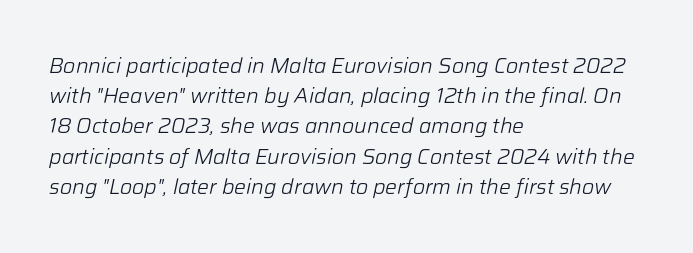
{"italic": "yes", "lean": "right", "slant_degrees": 12, "bold": "no", "underline": "no", "align": "left", "line_spacing": "normal", "line_spacing_ratio": 1.44, "letter_spacing": "normal", "letter_spacing_em": 0.0, "glyph_px": 21}
